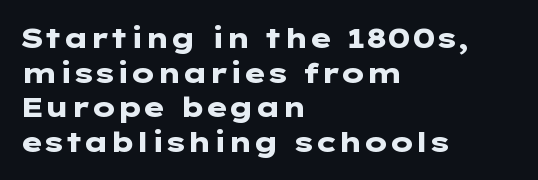
Regarding serifs, this sample does without them. Line starts are locked; line ends wander. The passage shown is not underscored anywhere. Notice how thick the strokes are: this is what a full bold looks like. Ordinary non-slanted type is in use.
